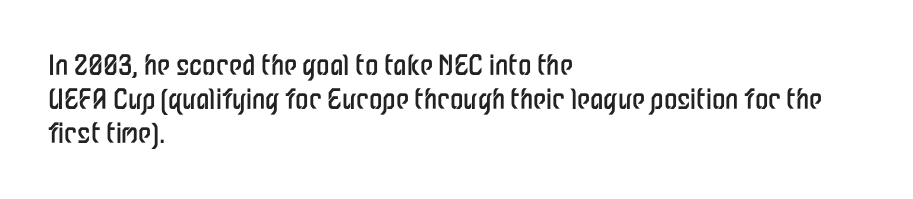
{"italic": "no", "bold": "no", "underline": "no", "align": "left", "line_spacing": "normal", "line_spacing_ratio": 1.26, "letter_spacing": "normal", "letter_spacing_em": 0.0, "glyph_px": 27}
